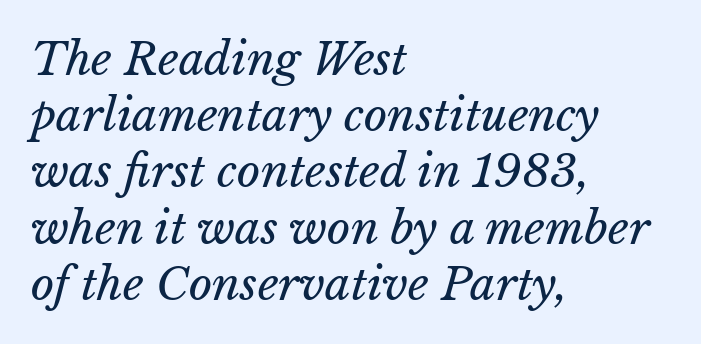
The image shows 45 px regular-weight type; set left-aligned, normal line spacing (1.25x), normal letter spacing, not underlined; low stroke contrast and a medium x-height.
